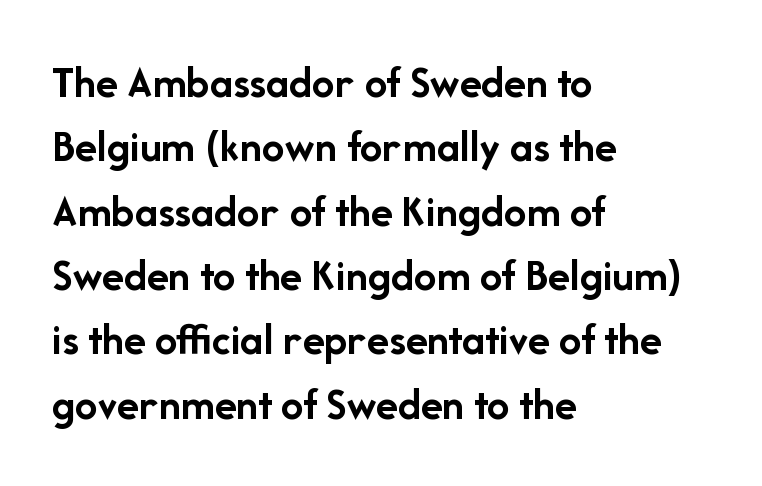
The image shows 45 px semibold sans-serif type, upright; set left-aligned, normal line spacing (1.43x), normal letter spacing, not underlined; low stroke contrast and a medium x-height.
